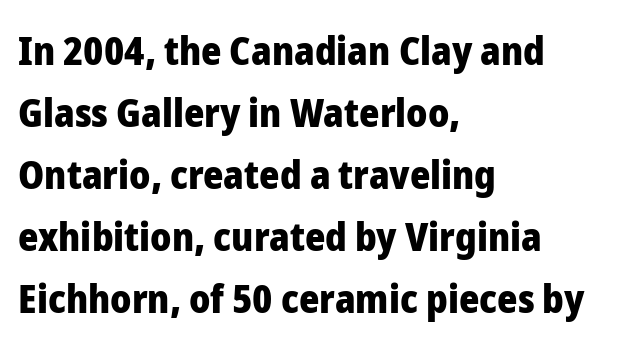
The image shows 39 px heavy sans-serif type, upright; set left-aligned, normal line spacing (1.59x), normal letter spacing, not underlined; low stroke contrast and a medium x-height.
